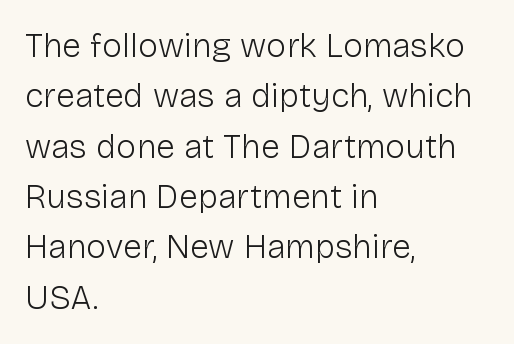
Q: Is the text bold? A: No.
Q: Is the text italic (slanted)? A: No, it is upright.
Q: Is the typeface a serif or a sans-serif typeface? A: Sans-serif.
Q: Is the text underlined? A: No.
Q: How is the paragraph aligned? A: Left-aligned.
Q: Is the spacing between letters normal or unusually wide? A: Normal.
Q: Is the spacing between lines tight, normal or loose? A: Normal.
Q: Width (condensed, normal, or wide)? A: Normal.
Q: Stroke contrast? A: Low.
Q: x-height? A: Medium.
Q: Monospaced? A: No.
